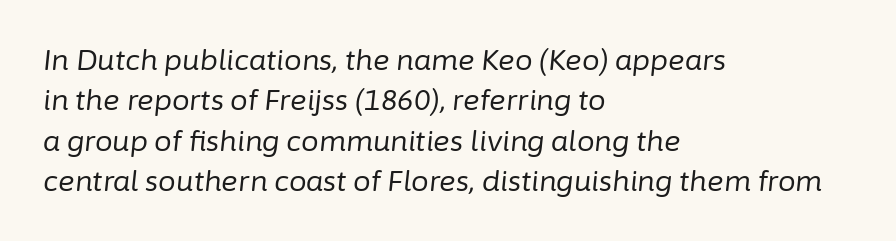
The image shows 28 px regular-weight type, italic (leaning right); set left-aligned, normal line spacing (1.44x), normal letter spacing, not underlined; low stroke contrast and a medium x-height.
